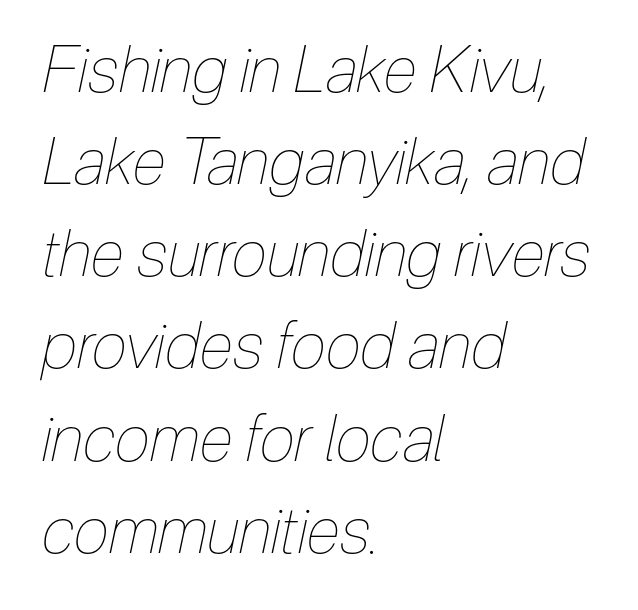
Q: Is the text bold? A: No.
Q: Is the text italic (slanted)? A: Yes, it leans right by about 12 degrees.
Q: Is the text underlined? A: No.
Q: How is the paragraph aligned? A: Left-aligned.
Q: Is the spacing between letters normal or unusually wide? A: Normal.
Q: Is the spacing between lines tight, normal or loose? A: Normal.
Q: Width (condensed, normal, or wide)? A: Condensed.
Q: Stroke contrast? A: Low.
Q: x-height? A: Medium.
Q: Monospaced? A: No.
